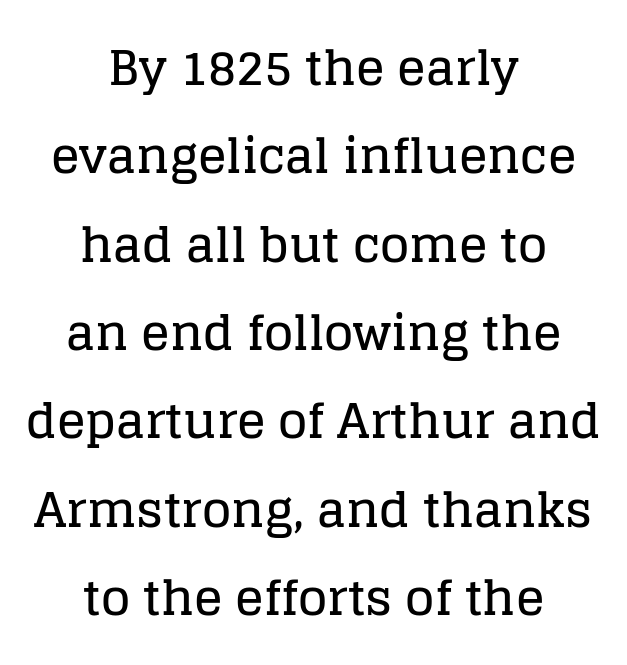
{"serif": "yes", "italic": "no", "width": "normal", "stroke_contrast": "low", "x_height": "large", "monospaced": "no", "underline": "no", "align": "center", "line_spacing_ratio": 1.84, "letter_spacing": "normal", "letter_spacing_em": 0.0, "glyph_px": 48}
